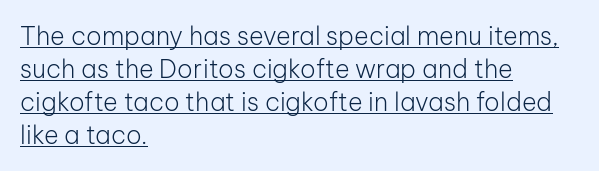
Is the letter spacing exaggerated? No — it looks like the ordinary default. Designer's note — italics off, roman on. Students, observe: this is what conventionally led text looks like. Layout note: lines flush left. Glance below the letters and you will spot a drawn line. Stems and bowls with no extra thickness — not bold.
